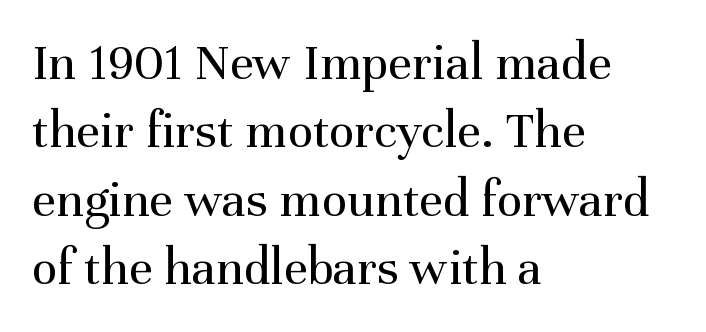
{"serif": "yes", "italic": "no", "bold": "no", "weight": "regular", "width": "normal", "stroke_contrast": "medium", "x_height": "medium", "monospaced": "no", "underline": "no", "align": "left", "line_spacing": "normal", "line_spacing_ratio": 1.29, "letter_spacing": "normal", "letter_spacing_em": 0.0, "glyph_px": 53}
